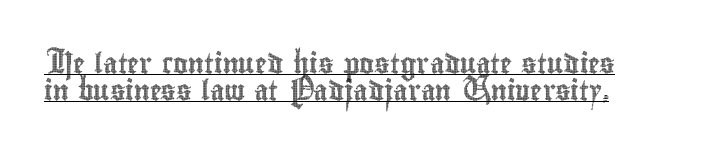
Tall strokes in this sample are plumb rather than angled. If you drew a ruler down the left edge, every line would touch it. Short note: letters normally spaced. Evenly set lines give the paragraph a standard silhouette. You can see a thin bar hugging the bottom of the glyphs.
